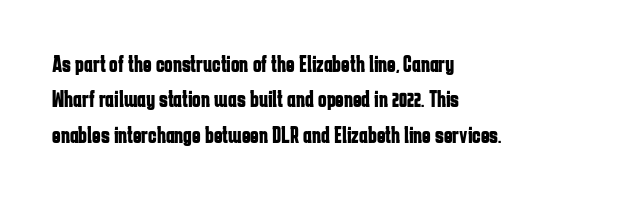
{"italic": "no", "bold": "yes", "underline": "no", "align": "left", "line_spacing": "normal", "line_spacing_ratio": 1.54, "letter_spacing": "normal", "letter_spacing_em": 0.0, "glyph_px": 23}
